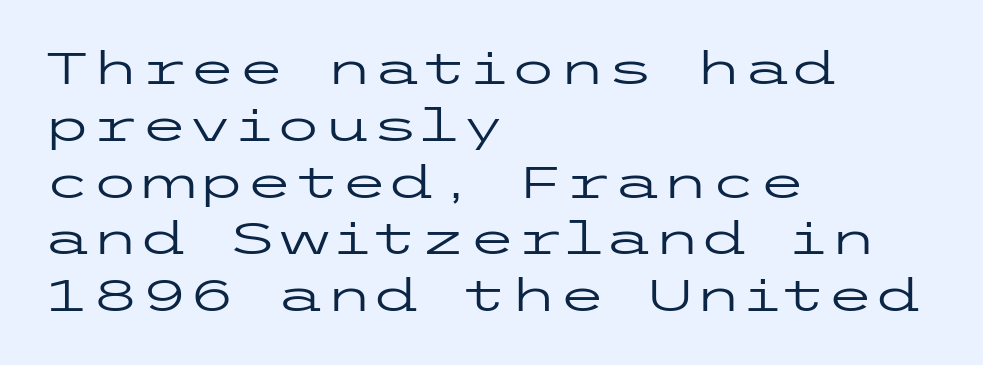
Q: Is the text bold? A: No.
Q: Is the text italic (slanted)? A: No, it is upright.
Q: Is the typeface a serif or a sans-serif typeface? A: Sans-serif.
Q: Is the text underlined? A: No.
Q: How is the paragraph aligned? A: Left-aligned.
Q: Is the spacing between letters normal or unusually wide? A: Normal.
Q: Is the spacing between lines tight, normal or loose? A: Normal.
Q: Width (condensed, normal, or wide)? A: Wide.
Q: Stroke contrast? A: Low.
Q: x-height? A: Medium.
